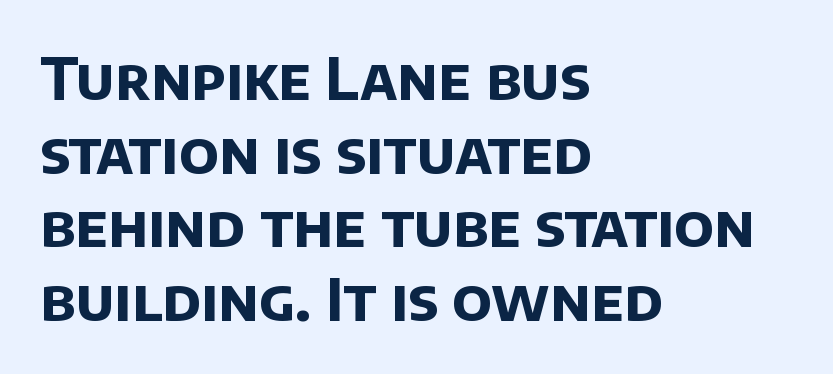
{"serif": "no", "bold": "yes", "weight": "bold", "width": "normal", "stroke_contrast": "low", "x_height": "large", "monospaced": "no", "underline": "no", "align": "left", "line_spacing": "normal", "line_spacing_ratio": 1.27, "letter_spacing": "normal", "letter_spacing_em": 0.0, "glyph_px": 58}
